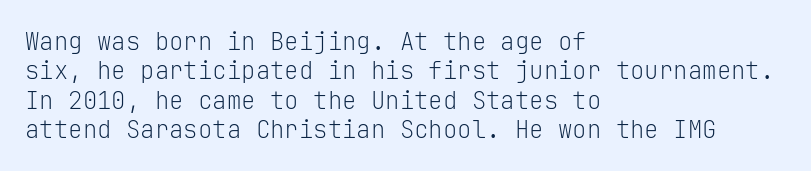
Q: Is the text bold? A: No.
Q: Is the text italic (slanted)? A: No, it is upright.
Q: Is the text underlined? A: No.
Q: How is the paragraph aligned? A: Left-aligned.
Q: Is the spacing between letters normal or unusually wide? A: Normal.
